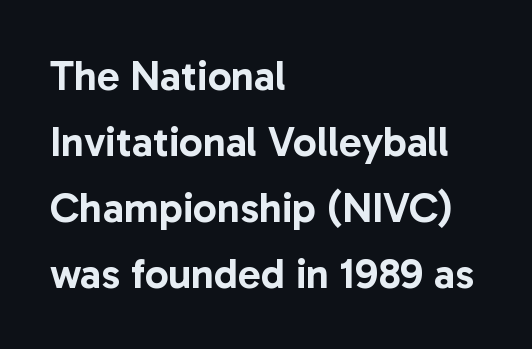
These lines are rendered in a variable-pitch font. The rendering keeps characters at their native spacing. A normal amount of white space separates one row of letters from the next. Are there feet on the stems? There aren't — it's a sans. Does the lettering tilt? It doesn't — this is upright. Underlining? Definitely not there.
